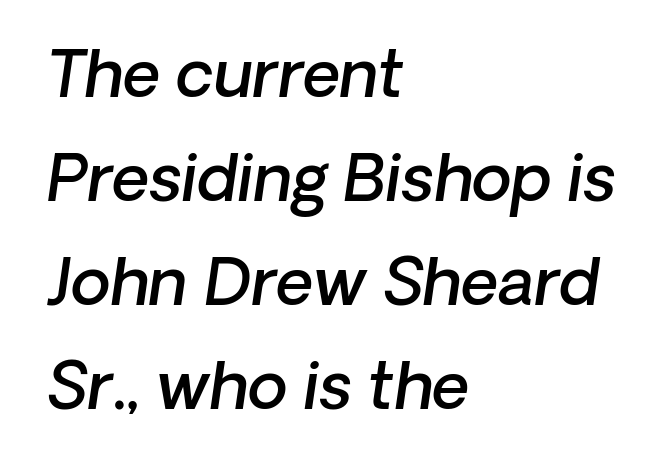
The image shows 65 px semibold type, italic (leaning right); set left-aligned, normal line spacing (1.6x), normal letter spacing, not underlined; low stroke contrast and a medium x-height.
